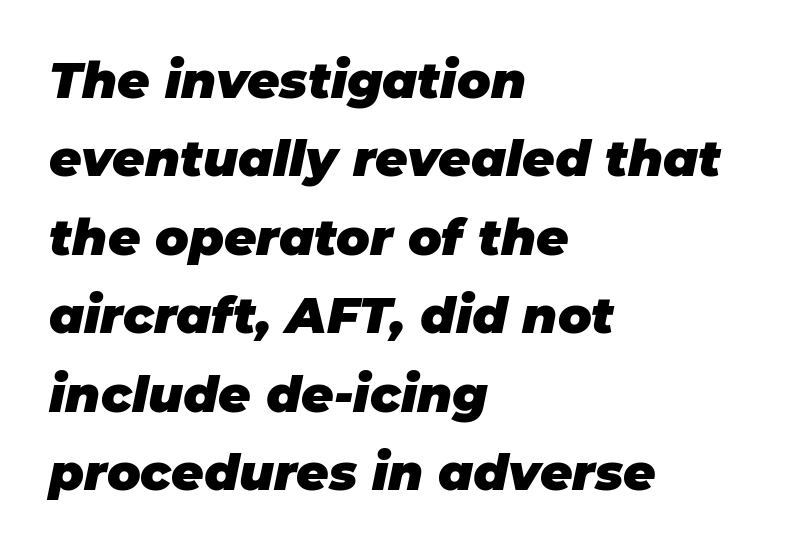
{"italic": "yes", "lean": "right", "slant_degrees": 11, "bold": "yes", "weight": "heavy", "width": "normal", "stroke_contrast": "low", "x_height": "large", "monospaced": "no", "underline": "no", "align": "left", "line_spacing": "normal", "line_spacing_ratio": 1.57, "letter_spacing": "normal", "letter_spacing_em": 0.0, "glyph_px": 50}
